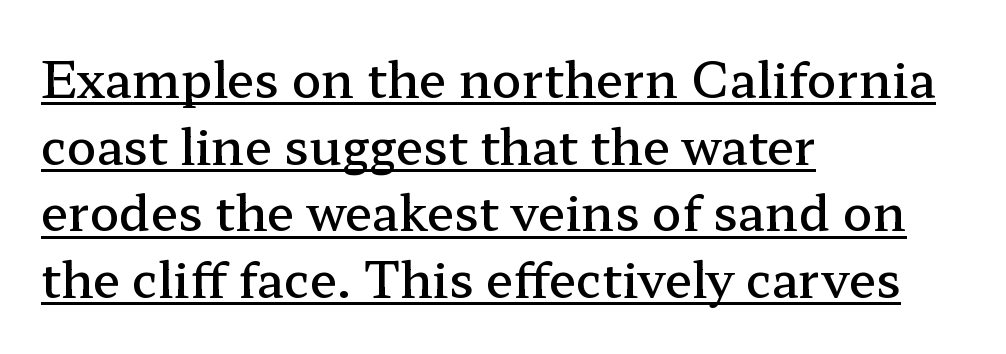
Regarding serifs, this sample has them. The axis of the letterforms is exactly vertical. This rendering uses left alignment, leaving the right contour irregular. This sample uses plain, unmodified letter spacing.
